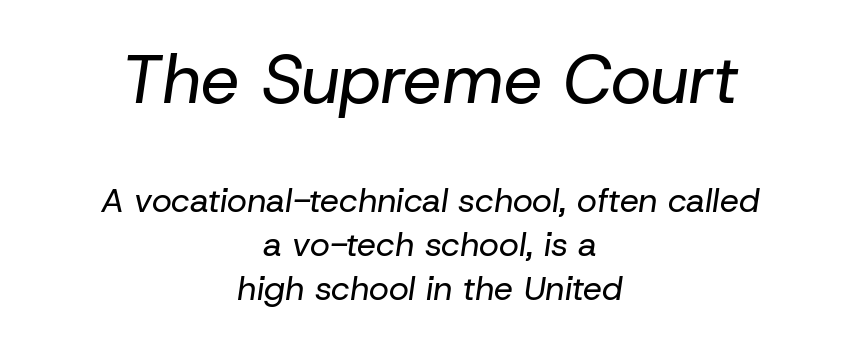
{"italic": "yes", "lean": "right", "slant_degrees": 8, "bold": "no", "weight": "regular", "width": "normal", "stroke_contrast": "low", "x_height": "medium", "monospaced": "no", "underline": "no", "align": "center", "line_spacing": "normal", "line_spacing_ratio": 1.29, "letter_spacing": "normal", "letter_spacing_em": 0.0, "larger_block": "first", "size_ratio": 2.03, "glyph_px": 69}
